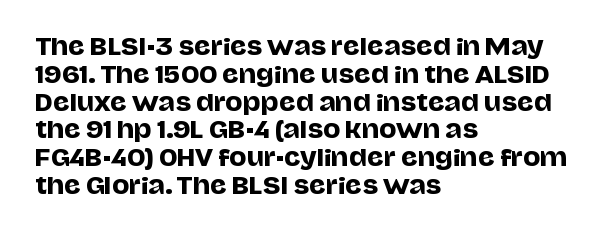
Here the glyphs are tracked normally, forming tight word shapes. The specimen omits any rule beneath the text block's lines. Vertical strokes here are truly vertical. The lines in this sample share a left origin and differ only in where they stop.
